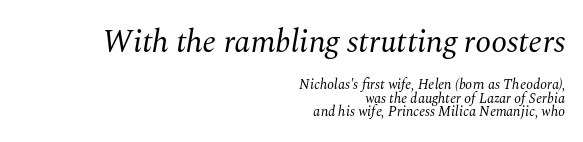
The image shows 32 px regular-weight serif type, italic (leaning right); set right-aligned, tight line spacing (0.96x), normal letter spacing, not underlined; the first (top) block is 2.29x larger; medium stroke contrast and a medium x-height.
